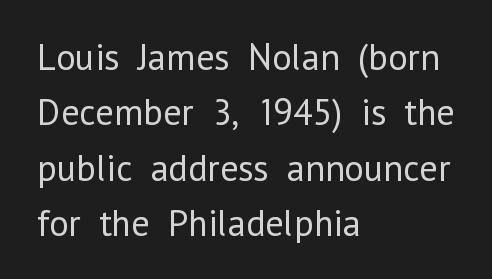
These lines are rendered in a variable-pitch font. The area under the type is left untouched. I'd call this a sans setting — the letters go barefoot. Nope, not italic — everything's standing straight. There is no visible air inserted between adjacent glyphs. Is the type heavy? It reads as light-to-regular instead.
